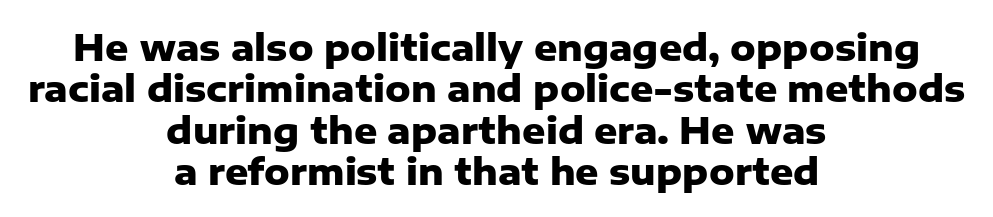
The image shows 36 px heavy sans-serif type, upright; set centered, tight line spacing (1.15x), normal letter spacing, not underlined; low stroke contrast and a medium x-height.
